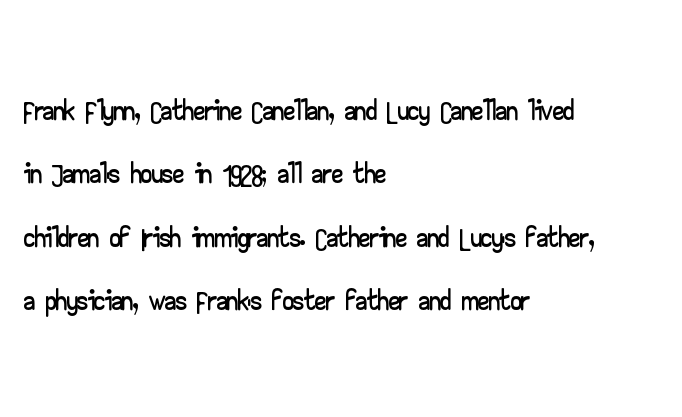
The image shows 44 px wide sans-serif type, upright; set left-aligned, normal line spacing (1.44x), normal letter spacing, not underlined; low stroke contrast and a small x-height.
